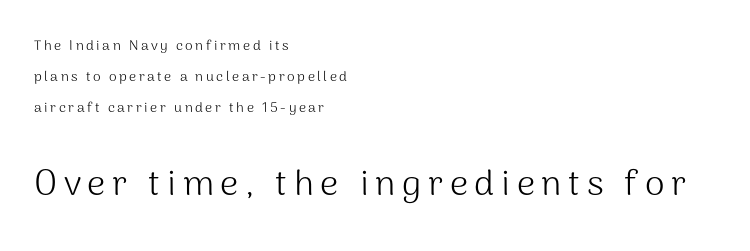
Q: Is the text bold? A: No.
Q: Is the text italic (slanted)? A: No, it is upright.
Q: Is the typeface a serif or a sans-serif typeface? A: Sans-serif.
Q: Is the text underlined? A: No.
Q: How is the paragraph aligned? A: Left-aligned.
Q: Is the spacing between lines tight, normal or loose? A: Loose.
Q: Which block of text is set in a larger size, the first (top) or the second (bottom)? A: The second (bottom) one.
Q: Width (condensed, normal, or wide)? A: Normal.
Q: Stroke contrast? A: Medium.
Q: x-height? A: Medium.
Q: Monospaced? A: No.
